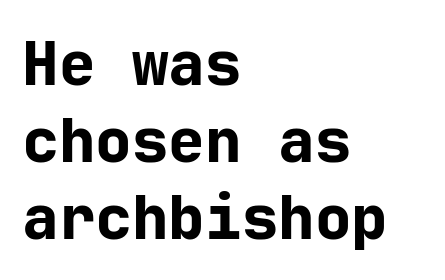
{"serif": "no", "italic": "no", "bold": "yes", "weight": "bold", "width": "normal", "stroke_contrast": "low", "x_height": "medium", "underline": "no", "align": "left", "line_spacing": "normal", "line_spacing_ratio": 1.26, "letter_spacing": "normal", "letter_spacing_em": 0.0, "glyph_px": 61}
